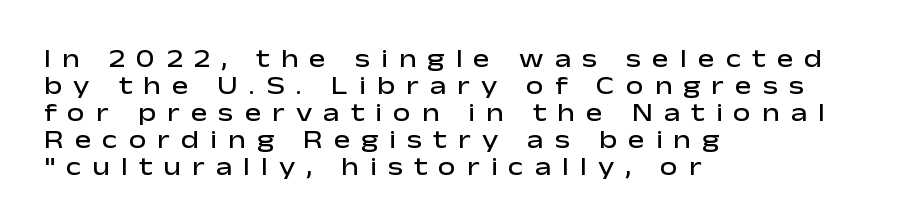
Q: Is the text bold? A: Semi-bold.
Q: Is the text italic (slanted)? A: No, it is upright.
Q: Is the text underlined? A: No.
Q: How is the paragraph aligned? A: Left-aligned.
Q: Is the spacing between letters normal or unusually wide? A: Unusually wide.
Q: Is the spacing between lines tight, normal or loose? A: Tight.
